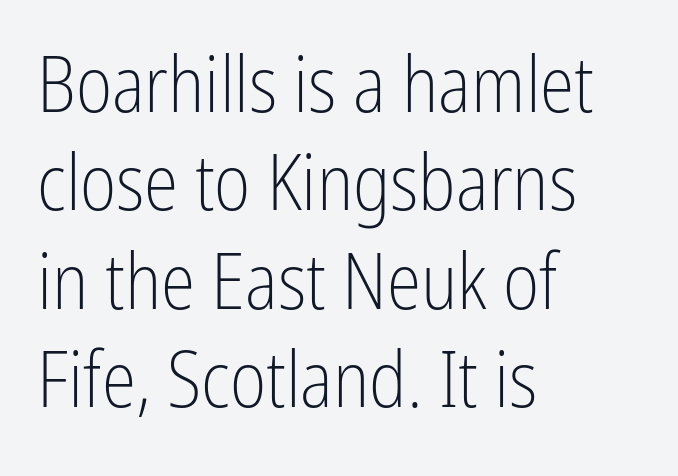
Tall strokes in this sample are plumb rather than angled. The space beneath each line is pristine and unruled. Observe the ordinary spacing: letters are neighbours, not strangers. The passage shown is typed in a proportional face where columns would drift. You can tell from the bare stems that sans-serif type was used. Horizontal alignment here is leftward, the default for most running prose.
